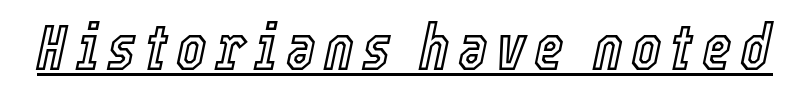
The image shows 64 px condensed type, italic (leaning right); set underlined; a medium x-height.
